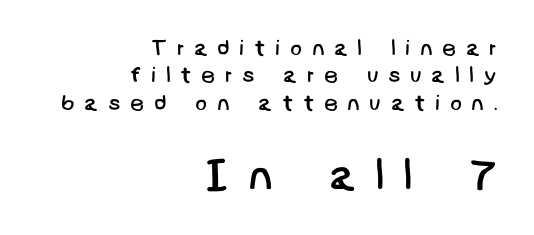
The image shows 43 px regular-weight sans-serif type; set right-aligned, normal line spacing (1.25x), unusually wide letter spacing (+0.43 em), not underlined; the second (bottom) block is 1.95x larger; low stroke contrast and a large x-height.
